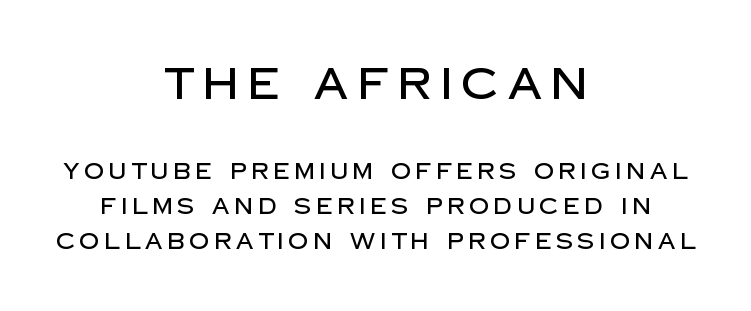
Q: Is the text italic (slanted)? A: No, it is upright.
Q: Is the typeface a serif or a sans-serif typeface? A: Sans-serif.
Q: Is the text underlined? A: No.
Q: How is the paragraph aligned? A: Centered.
Q: Is the spacing between letters normal or unusually wide? A: Unusually wide.
Q: Is the spacing between lines tight, normal or loose? A: Normal.
Q: Which block of text is set in a larger size, the first (top) or the second (bottom)? A: The first (top) one.
Q: Width (condensed, normal, or wide)? A: Normal.
Q: Stroke contrast? A: Low.
Q: x-height? A: Large.
Q: Monospaced? A: No.
